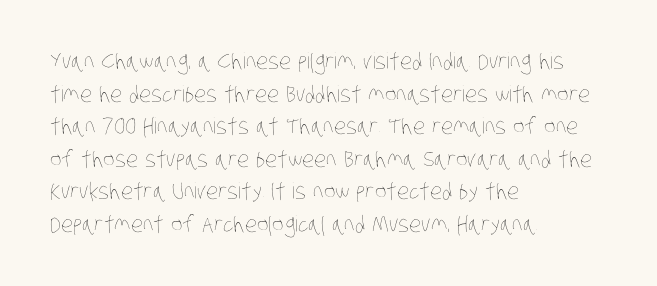
Q: Is the text bold? A: No.
Q: Is the text underlined? A: No.
Q: How is the paragraph aligned? A: Left-aligned.
Q: Is the spacing between letters normal or unusually wide? A: Normal.
Q: Is the spacing between lines tight, normal or loose? A: Normal.
